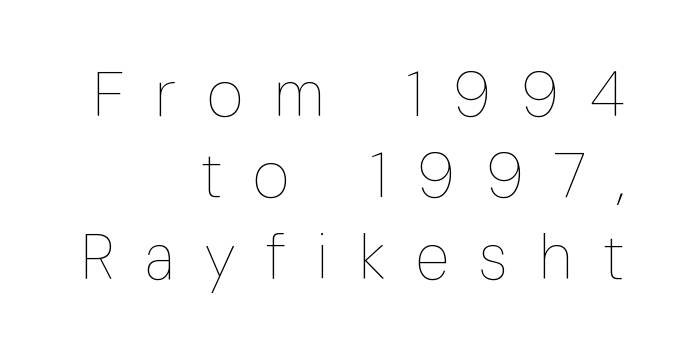
{"italic": "no", "bold": "no", "weight": "thin", "width": "condensed", "stroke_contrast": "low", "x_height": "medium", "monospaced": "no", "underline": "no", "align": "right", "line_spacing": "normal", "line_spacing_ratio": 1.29, "letter_spacing": "wide", "letter_spacing_em": 0.49, "glyph_px": 63}
